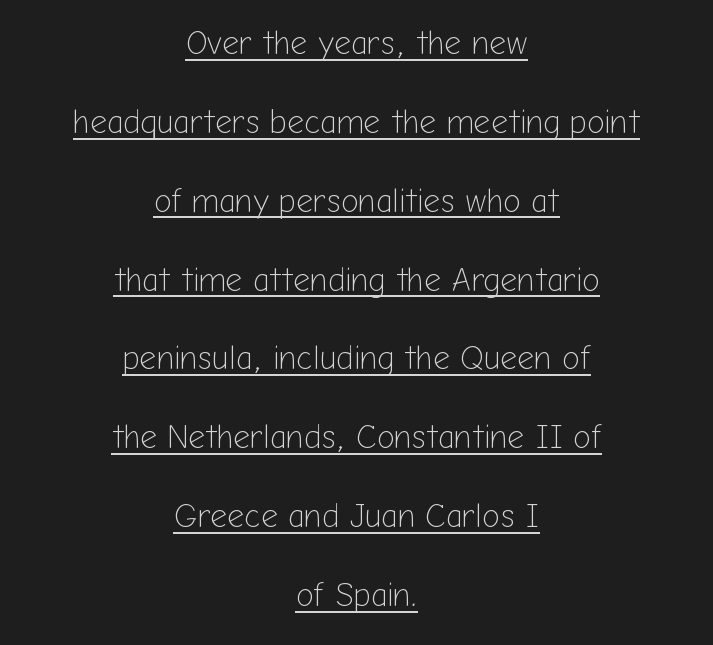
The image shows 33 px light sans-serif type, upright; set centered, loose line spacing (2.39x), normal letter spacing, underlined; low stroke contrast and a medium x-height.
